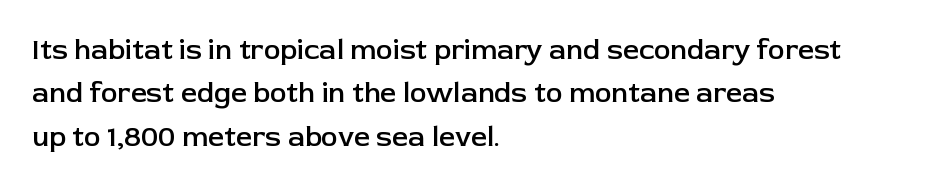
The image shows 28 px semibold sans-serif type, upright; set left-aligned, normal line spacing (1.55x), normal letter spacing, not underlined; low stroke contrast and a medium x-height.
